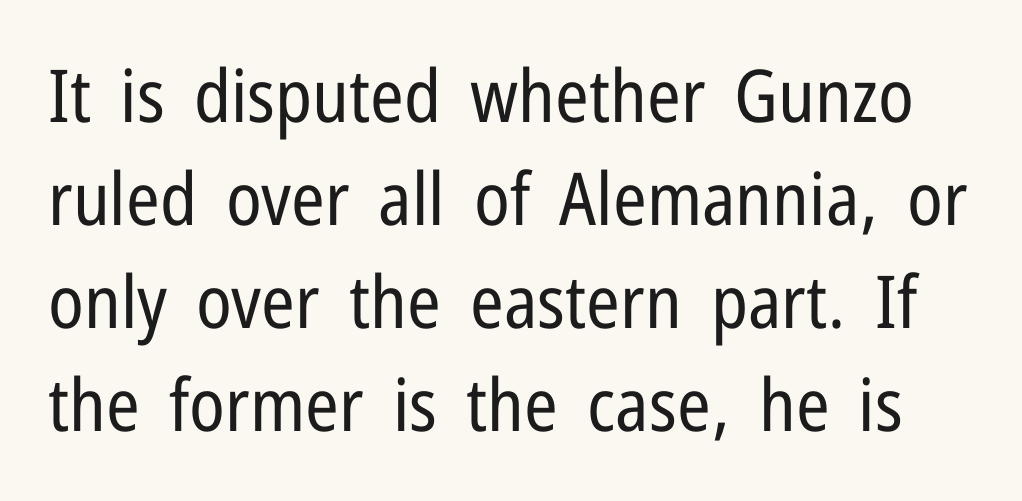
The letters sit at their default tracking, neither squeezed nor spread. Typographically, this falls in the sans-serif category. This sample keeps an unexceptional amount of space between lines. Descender tails drop into unmarked territory.
